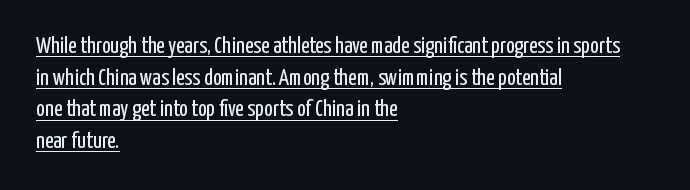
The image shows 23 px text type, upright; set left-aligned, normal line spacing (1.38x), normal letter spacing, underlined.
